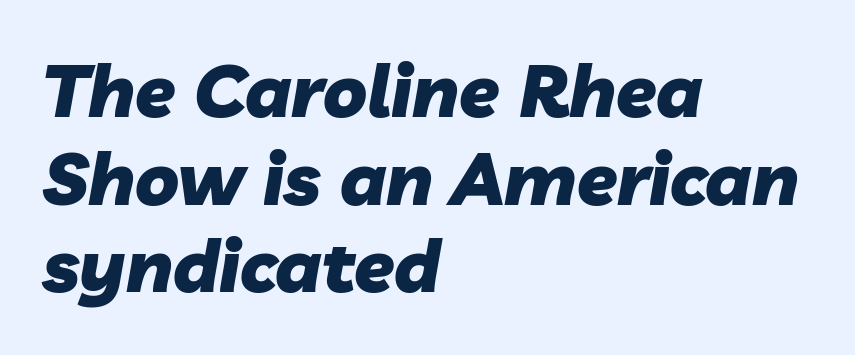
{"italic": "yes", "lean": "right", "slant_degrees": 10, "bold": "yes", "weight": "heavy", "width": "normal", "stroke_contrast": "low", "x_height": "medium", "monospaced": "no", "underline": "no", "align": "left", "line_spacing_ratio": 1.2, "letter_spacing": "normal", "letter_spacing_em": 0.0, "glyph_px": 73}
